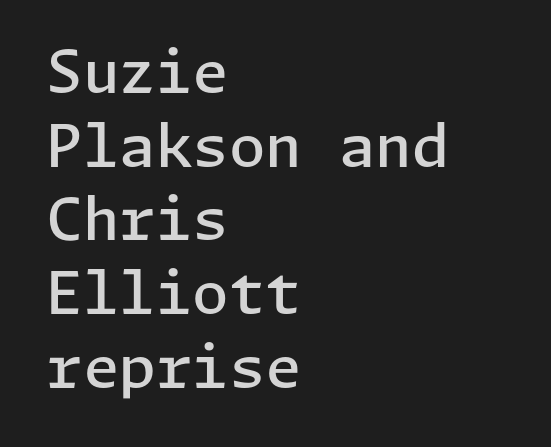
Q: Is the text bold? A: Semi-bold.
Q: Is the text italic (slanted)? A: No, it is upright.
Q: Is the typeface a serif or a sans-serif typeface? A: Sans-serif.
Q: Is the text underlined? A: No.
Q: How is the paragraph aligned? A: Left-aligned.
Q: Is the spacing between letters normal or unusually wide? A: Normal.
Q: Is the spacing between lines tight, normal or loose? A: Normal.
Q: Width (condensed, normal, or wide)? A: Normal.
Q: Stroke contrast? A: Low.
Q: x-height? A: Medium.
